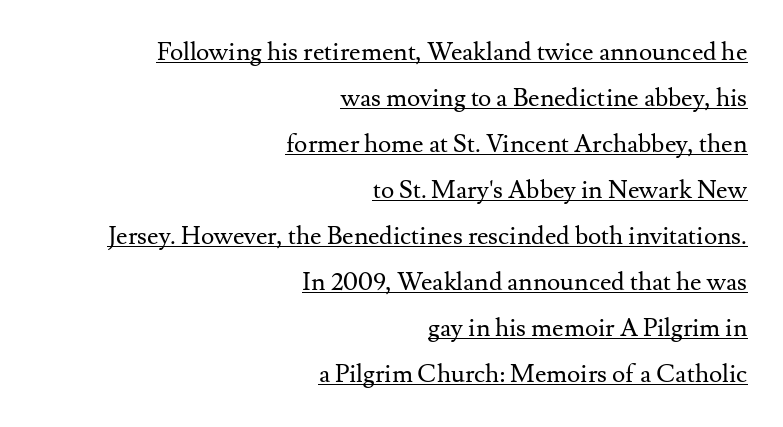
Q: Is the text bold? A: No.
Q: Is the text italic (slanted)? A: No, it is upright.
Q: Is the text underlined? A: Yes.
Q: How is the paragraph aligned? A: Right-aligned.
Q: Is the spacing between letters normal or unusually wide? A: Normal.
